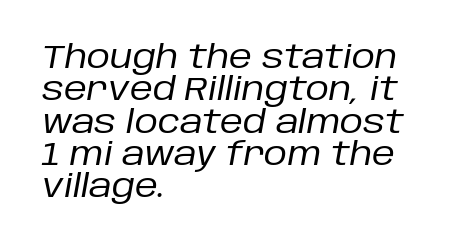
The image shows 32 px regular-weight type, italic (leaning right); set left-aligned, tight line spacing (1.01x), normal letter spacing, not underlined; low stroke contrast and a large x-height.
